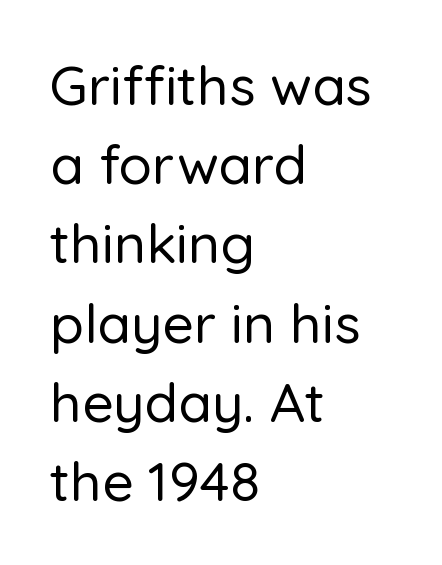
{"serif": "no", "italic": "no", "width": "normal", "stroke_contrast": "low", "x_height": "medium", "monospaced": "no", "underline": "no", "align": "left", "line_spacing": "normal", "line_spacing_ratio": 1.44, "letter_spacing": "normal", "letter_spacing_em": 0.0, "glyph_px": 55}
